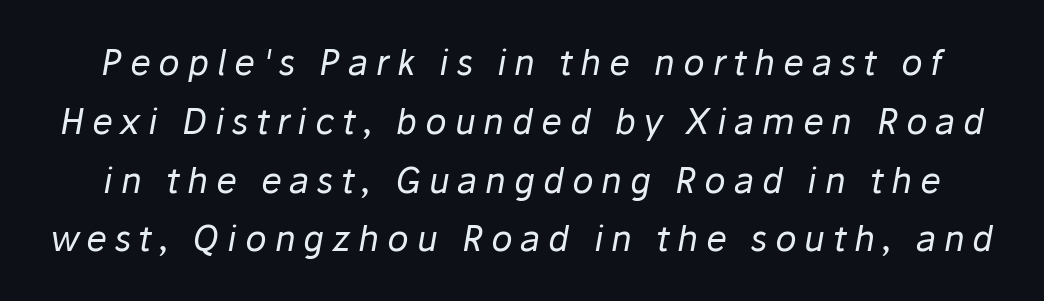
The image shows 35 px regular-weight type, italic (leaning right); set normal line spacing (1.68x), unusually wide letter spacing (+0.22 em), not underlined; low stroke contrast and a medium x-height.
